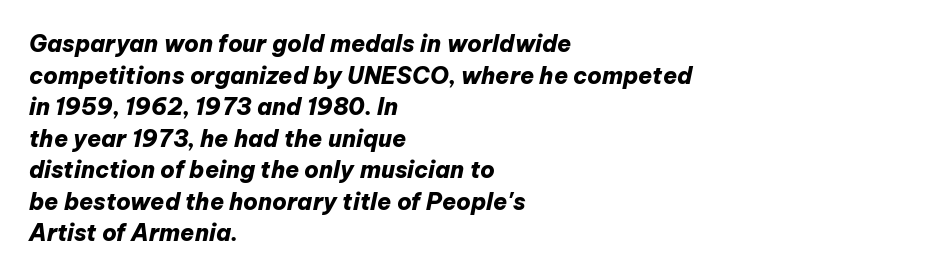
The image shows 23 px bold type, italic (leaning right); set left-aligned, normal line spacing (1.37x), normal letter spacing, not underlined.
